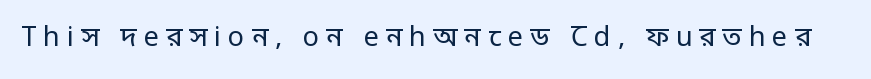
The image shows 27 px text type, upright; set unusually wide letter spacing (+0.26 em), not underlined.
